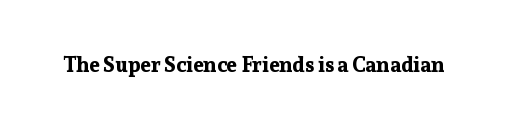
Q: Is the text bold? A: Yes.
Q: Is the text italic (slanted)? A: No, it is upright.
Q: Is the text underlined? A: No.
Q: Is the spacing between letters normal or unusually wide? A: Normal.
